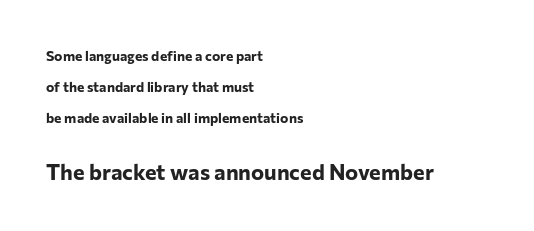
The image shows 22 px bold type, upright; set left-aligned, loose line spacing (2.22x), normal letter spacing, not underlined; the second (bottom) block is 1.57x larger.
